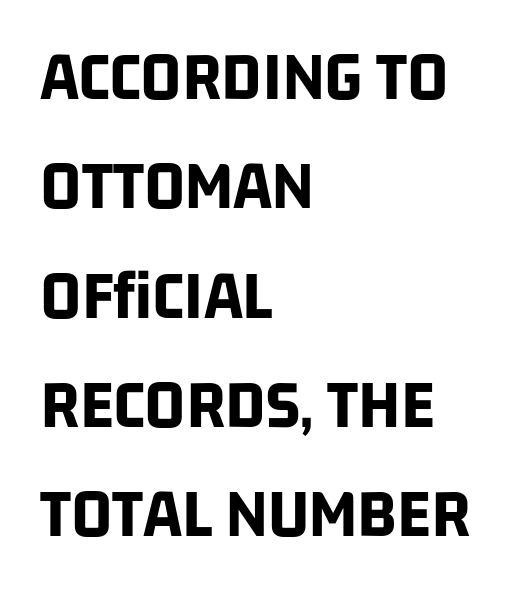
Q: Is the text bold? A: Yes.
Q: Is the typeface a serif or a sans-serif typeface? A: Sans-serif.
Q: Is the text underlined? A: No.
Q: How is the paragraph aligned? A: Left-aligned.
Q: Is the spacing between letters normal or unusually wide? A: Normal.
Q: Is the spacing between lines tight, normal or loose? A: Normal.
Q: Width (condensed, normal, or wide)? A: Condensed.
Q: Stroke contrast? A: Low.
Q: x-height? A: Large.
Q: Monospaced? A: No.
